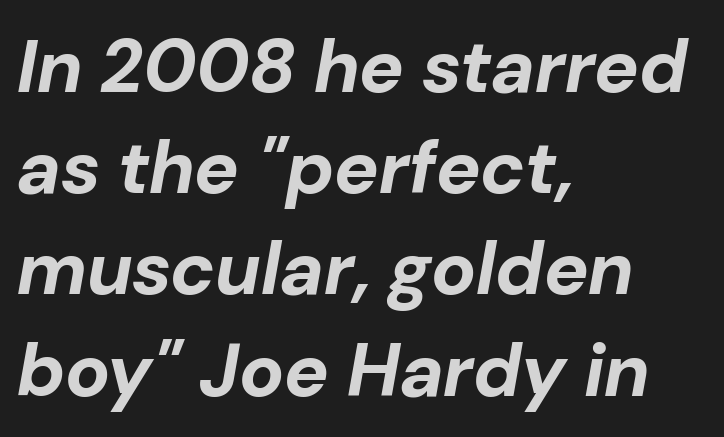
The image shows 75 px bold type, italic (leaning right); set left-aligned, normal line spacing (1.35x), normal letter spacing, not underlined; low stroke contrast and a medium x-height.
